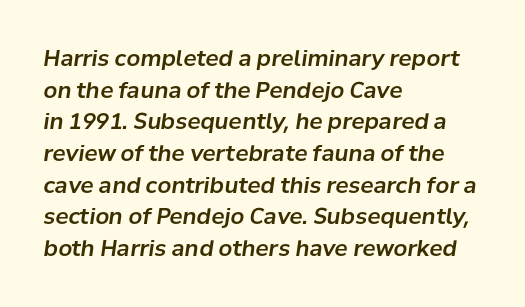
Teacher's note: observe the even left margin — that is flush-left alignment. Default kerning and tracking; the words read as compact shapes. Tall strokes in this sample are angled rather than plumb. The space directly below the letters is spotless. Interline gaps are of average width in this sample.
